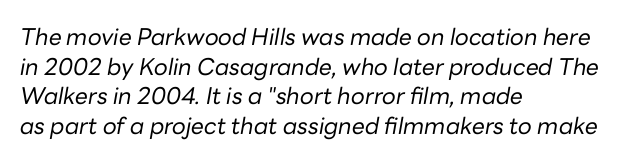
Q: Is the text bold? A: No.
Q: Is the text italic (slanted)? A: Yes, it leans right by about 10 degrees.
Q: Is the text underlined? A: No.
Q: How is the paragraph aligned? A: Left-aligned.
Q: Is the spacing between letters normal or unusually wide? A: Normal.
Q: Is the spacing between lines tight, normal or loose? A: Normal.
